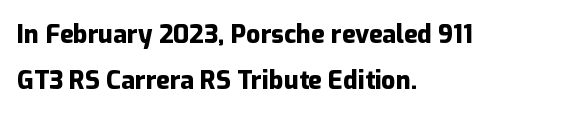
Decoration check: the copy has no underline. No extra tracking has been applied to these lines. The face used here has the dense, thick strokes of a bold. The paragraph shown leans on its left margin. A typesetter would mark this as roman, not italic.
